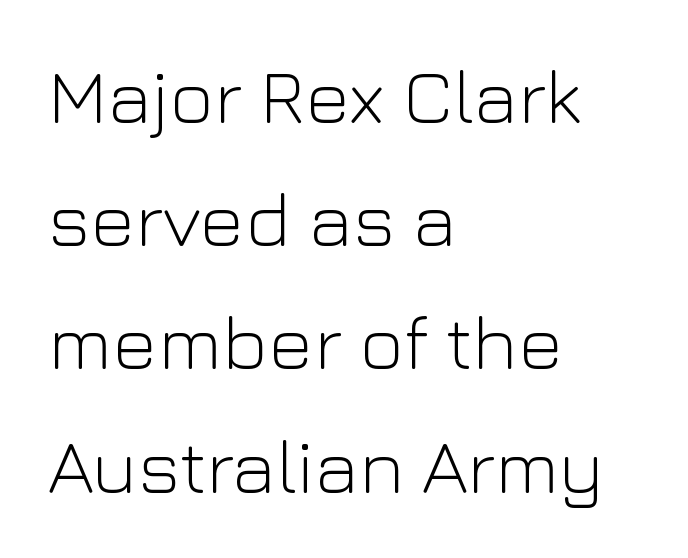
Q: Is the text bold? A: No.
Q: Is the text italic (slanted)? A: No, it is upright.
Q: Is the typeface a serif or a sans-serif typeface? A: Sans-serif.
Q: Is the text underlined? A: No.
Q: How is the paragraph aligned? A: Left-aligned.
Q: Is the spacing between letters normal or unusually wide? A: Normal.
Q: Is the spacing between lines tight, normal or loose? A: Normal.
Q: Width (condensed, normal, or wide)? A: Normal.
Q: Stroke contrast? A: Low.
Q: x-height? A: Medium.
Q: Monospaced? A: No.
